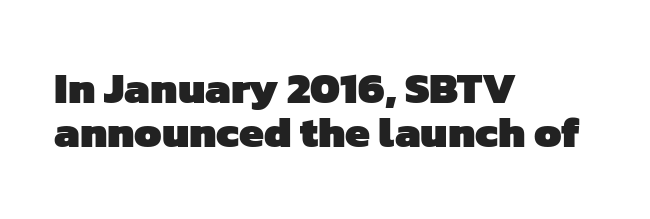
The image shows 44 px heavy sans-serif type; set left-aligned, tight line spacing (1.0x), normal letter spacing, not underlined; low stroke contrast and a medium x-height.
